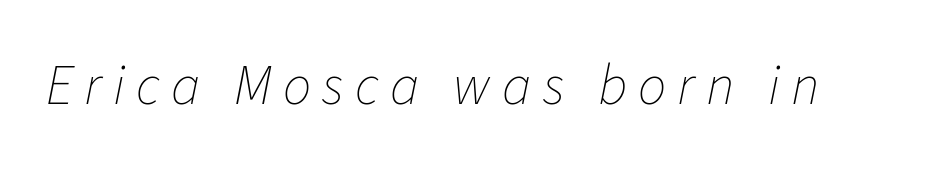
Q: Is the text bold? A: No.
Q: Is the text italic (slanted)? A: Yes, it leans right by about 11 degrees.
Q: Is the text underlined? A: No.
Q: Is the spacing between letters normal or unusually wide? A: Unusually wide.
Q: Width (condensed, normal, or wide)? A: Normal.
Q: Stroke contrast? A: Low.
Q: x-height? A: Medium.
Q: Monospaced? A: No.
